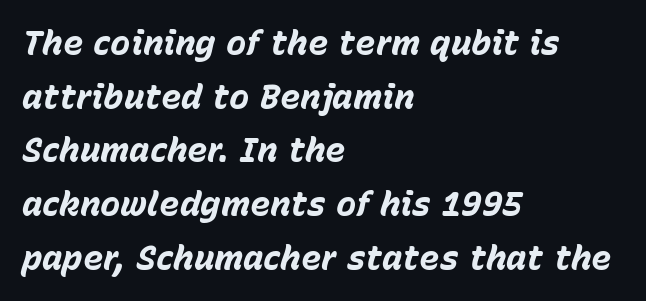
The image shows 34 px bold type, italic (leaning right); set left-aligned, normal line spacing (1.58x), normal letter spacing, not underlined; low stroke contrast and a medium x-height.
